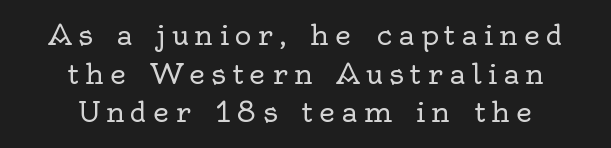
{"serif": "yes", "italic": "no", "bold": "no", "weight": "regular", "width": "normal", "x_height": "small", "monospaced": "no", "underline": "no", "align": "center", "line_spacing": "normal", "line_spacing_ratio": 1.38, "letter_spacing": "wide", "letter_spacing_em": 0.22, "glyph_px": 28}
